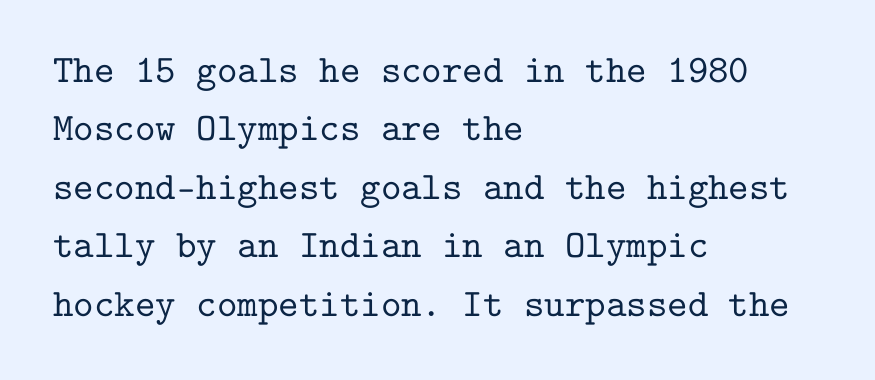
The image shows 39 px serif type, upright, monospaced; set left-aligned, normal line spacing (1.5x), normal letter spacing, not underlined; low stroke contrast and a medium x-height.
